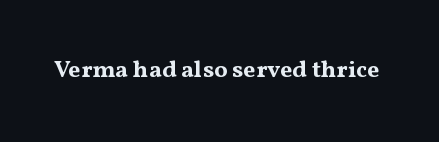
Q: Is the text bold? A: Yes.
Q: Is the text italic (slanted)? A: No, it is upright.
Q: Is the text underlined? A: No.
Q: Is the spacing between letters normal or unusually wide? A: Normal.
